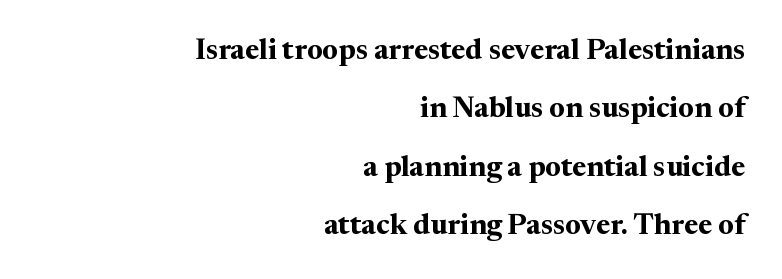
Q: Is the text bold? A: Yes.
Q: Is the text italic (slanted)? A: No, it is upright.
Q: Is the typeface a serif or a sans-serif typeface? A: Serif.
Q: Is the text underlined? A: No.
Q: How is the paragraph aligned? A: Right-aligned.
Q: Is the spacing between letters normal or unusually wide? A: Normal.
Q: Is the spacing between lines tight, normal or loose? A: Loose.
Q: Width (condensed, normal, or wide)? A: Normal.
Q: Stroke contrast? A: Medium.
Q: x-height? A: Medium.
Q: Monospaced? A: No.
